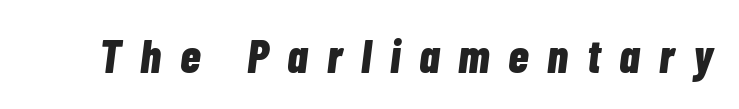
{"italic": "yes", "lean": "right", "slant_degrees": 7, "bold": "yes", "weight": "bold", "width": "condensed", "stroke_contrast": "low", "x_height": "medium", "monospaced": "no", "underline": "no", "letter_spacing": "wide", "letter_spacing_em": 0.4, "glyph_px": 47}
